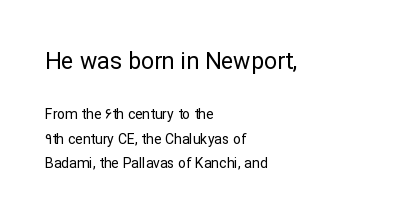
{"italic": "no", "bold": "no", "underline": "no", "align": "left", "line_spacing_ratio": 1.76, "letter_spacing": "normal", "letter_spacing_em": 0.0, "larger_block": "first", "size_ratio": 1.64, "glyph_px": 23}
